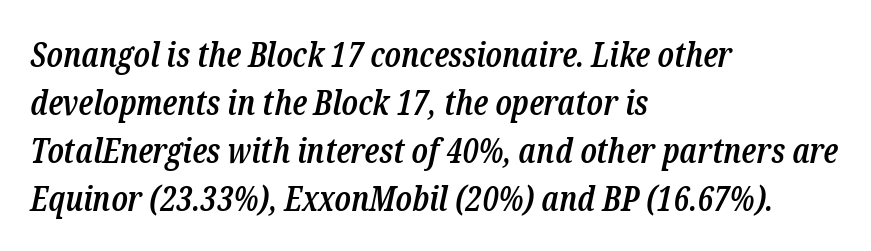
Q: Is the text bold? A: Semi-bold.
Q: Is the text italic (slanted)? A: Yes, it leans right by about 12 degrees.
Q: Is the typeface a serif or a sans-serif typeface? A: Serif.
Q: Is the text underlined? A: No.
Q: How is the paragraph aligned? A: Left-aligned.
Q: Is the spacing between letters normal or unusually wide? A: Normal.
Q: Is the spacing between lines tight, normal or loose? A: Normal.
Q: Width (condensed, normal, or wide)? A: Condensed.
Q: Stroke contrast? A: Low.
Q: x-height? A: Medium.
Q: Monospaced? A: No.
